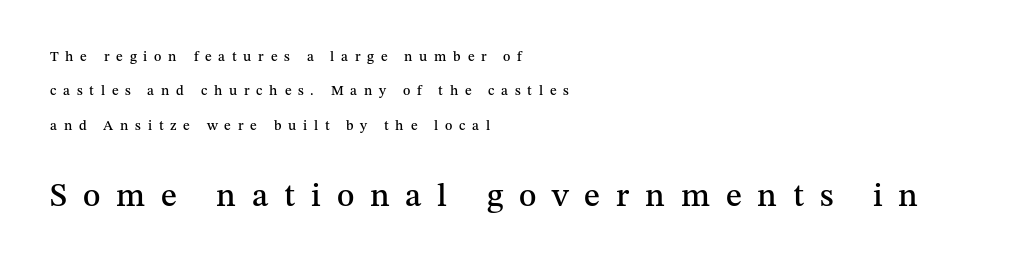
The image shows 33 px serif type, upright; set left-aligned, loose line spacing (2.46x), unusually wide letter spacing (+0.48 em), not underlined; the second (bottom) block is 2.36x larger; medium stroke contrast and a medium x-height.
